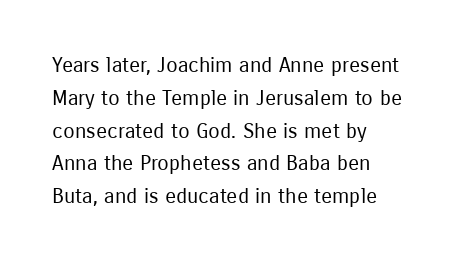
Upright lettering throughout. The rows are spaced the way most documents space them. These lines stack with their left ends in a neat column. The space beneath each line is pristine and unruled. This sample uses plain, unmodified letter spacing. Stem width sits at or under what a default text font uses.
